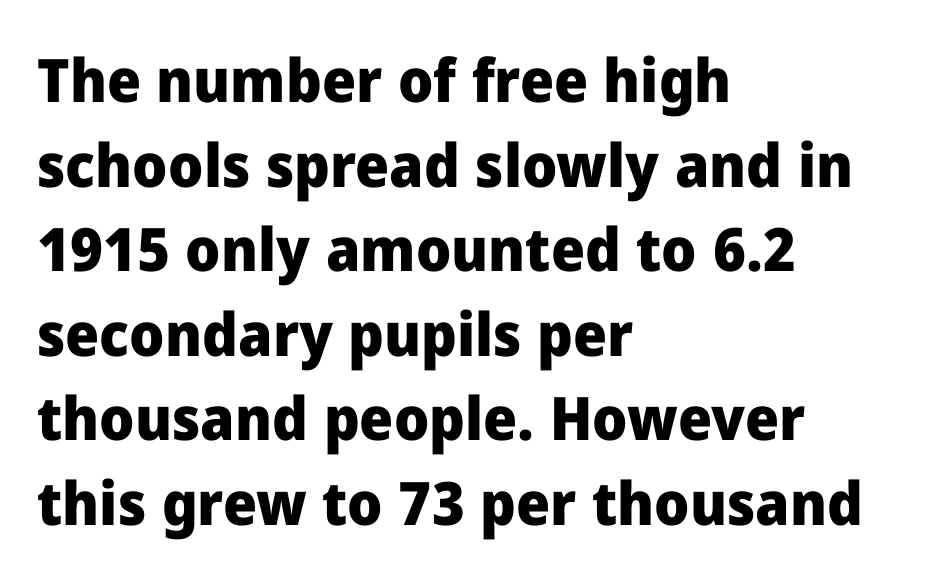
Q: Is the text bold? A: Yes.
Q: Is the text italic (slanted)? A: No, it is upright.
Q: Is the typeface a serif or a sans-serif typeface? A: Sans-serif.
Q: Is the text underlined? A: No.
Q: How is the paragraph aligned? A: Left-aligned.
Q: Is the spacing between letters normal or unusually wide? A: Normal.
Q: Is the spacing between lines tight, normal or loose? A: Normal.
Q: Width (condensed, normal, or wide)? A: Normal.
Q: Stroke contrast? A: Low.
Q: x-height? A: Medium.
Q: Monospaced? A: No.
